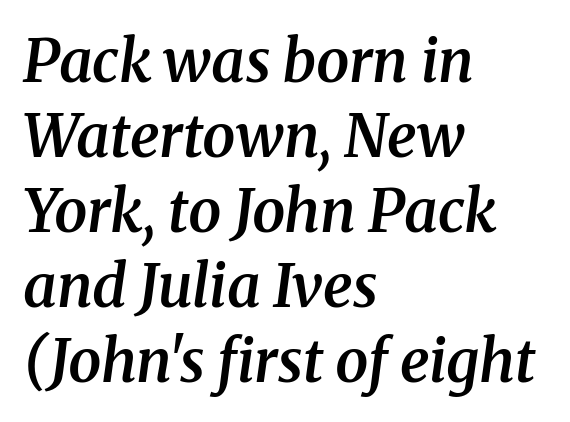
{"serif": "yes", "italic": "yes", "lean": "right", "slant_degrees": 8, "bold": "semi", "weight": "semibold", "width": "normal", "stroke_contrast": "medium", "x_height": "medium", "monospaced": "no", "underline": "no", "align": "left", "line_spacing": "normal", "line_spacing_ratio": 1.27, "letter_spacing": "normal", "letter_spacing_em": 0.0, "glyph_px": 59}
